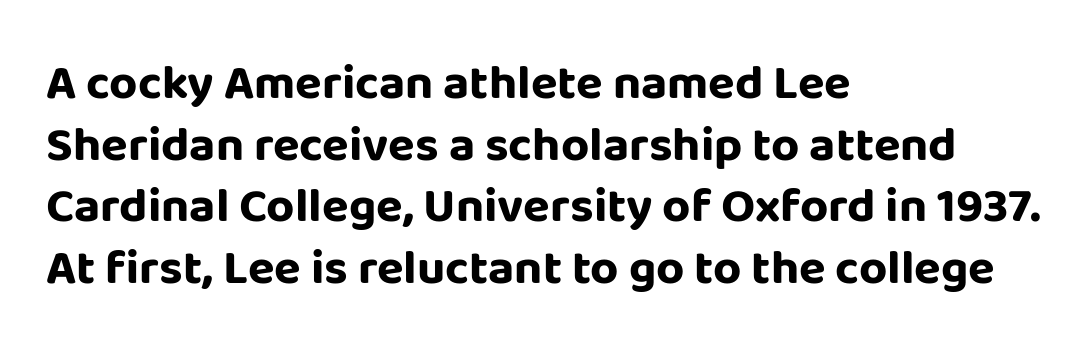
Stroke terminals: plain, sans-serif. A dark, heavy texture on the line: the type is bold. Character widths vary here, with narrow letters taking less room than wide ones. In terms of leading, this rendering sits right in the middle.
